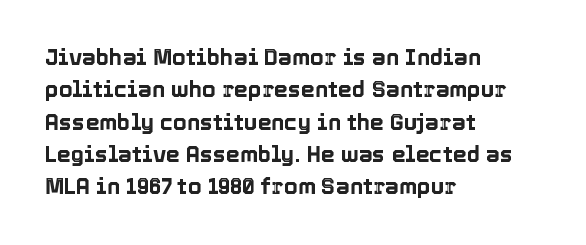
The image shows 22 px text type, upright; set left-aligned, normal line spacing (1.47x), normal letter spacing, not underlined.
